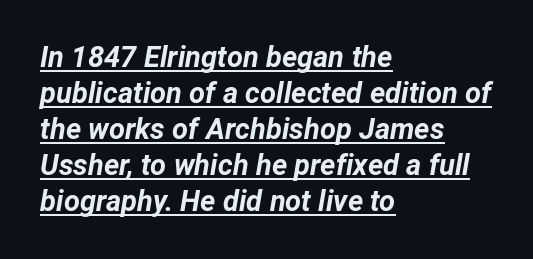
{"italic": "yes", "lean": "right", "slant_degrees": 12, "bold": "yes", "weight": "bold", "width": "normal", "stroke_contrast": "low", "x_height": "medium", "monospaced": "no", "underline": "yes", "align": "left", "line_spacing_ratio": 1.24, "letter_spacing": "normal", "letter_spacing_em": 0.0, "glyph_px": 29}
